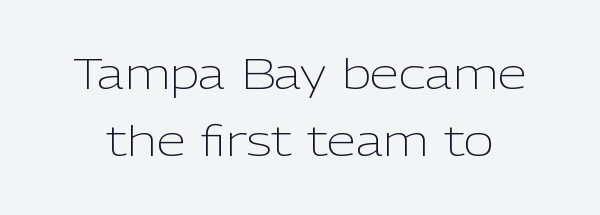
The image shows 42 px light sans-serif type, upright; set normal line spacing (1.6x), normal letter spacing, not underlined; low stroke contrast and a medium x-height.
